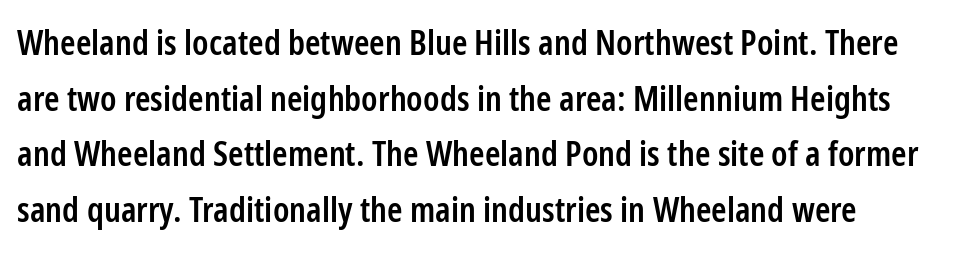
{"serif": "no", "italic": "no", "bold": "semi", "weight": "semibold", "width": "condensed", "stroke_contrast": "low", "x_height": "medium", "monospaced": "no", "underline": "no", "line_spacing": "normal", "line_spacing_ratio": 1.59, "letter_spacing": "normal", "letter_spacing_em": 0.0, "glyph_px": 35}
